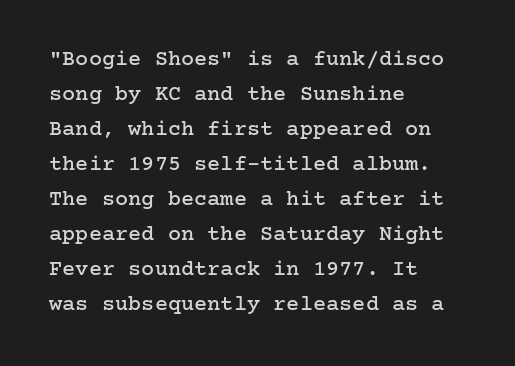
Q: Is the text italic (slanted)? A: No, it is upright.
Q: Is the text underlined? A: No.
Q: How is the paragraph aligned? A: Left-aligned.
Q: Is the spacing between letters normal or unusually wide? A: Normal.
Q: Is the spacing between lines tight, normal or loose? A: Normal.
